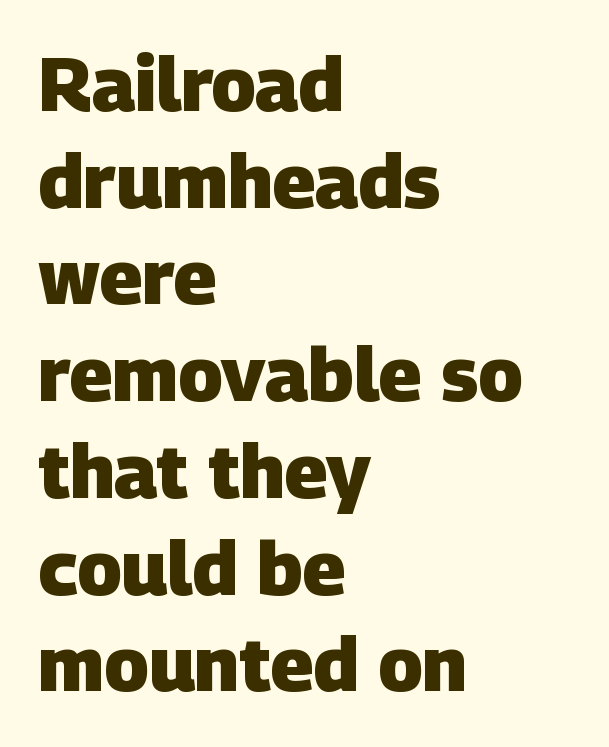
{"serif": "no", "bold": "yes", "weight": "heavy", "width": "normal", "stroke_contrast": "low", "x_height": "large", "monospaced": "no", "underline": "no", "align": "left", "line_spacing": "normal", "line_spacing_ratio": 1.29, "letter_spacing": "normal", "letter_spacing_em": 0.0, "glyph_px": 75}
